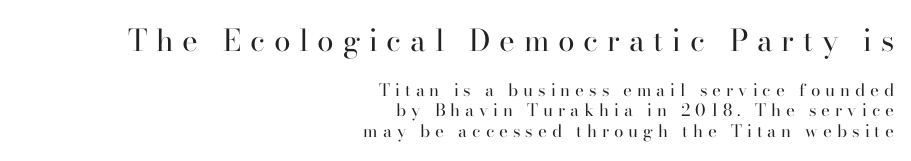
{"serif": "yes", "italic": "no", "bold": "no", "weight": "regular", "width": "normal", "stroke_contrast": "high", "x_height": "small", "monospaced": "no", "underline": "no", "align": "right", "line_spacing_ratio": 1.18, "letter_spacing": "wide", "letter_spacing_em": 0.29, "larger_block": "first", "size_ratio": 1.76, "glyph_px": 30}
